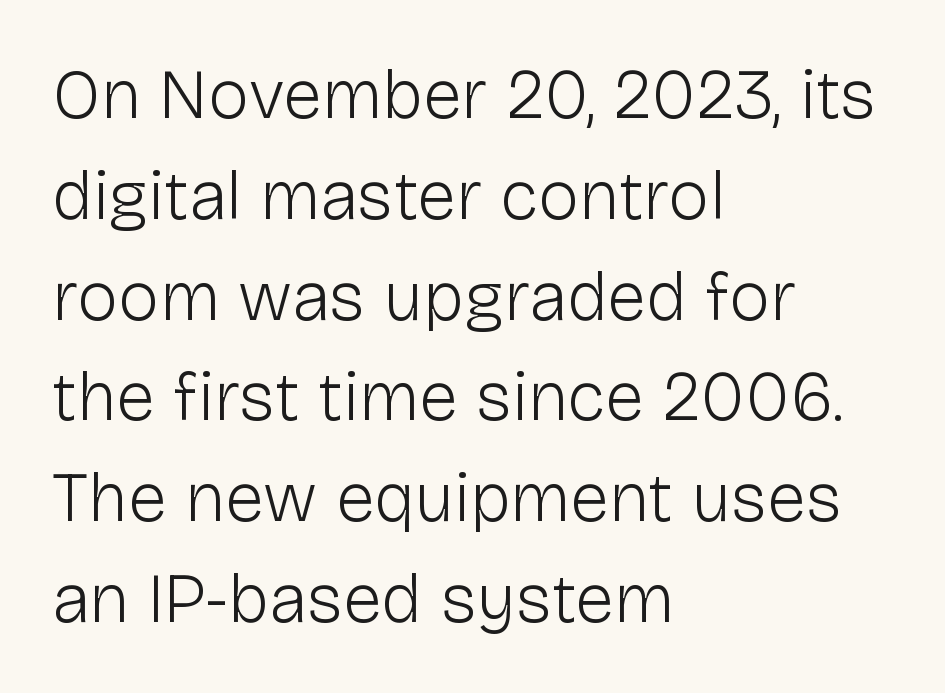
The image shows 70 px light sans-serif type, upright; set left-aligned, normal line spacing (1.44x), normal letter spacing, not underlined; low stroke contrast and a medium x-height.
